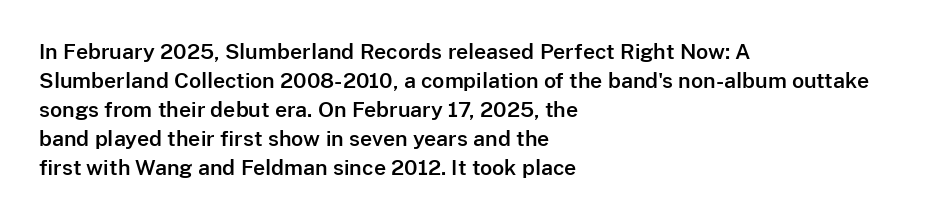
The image shows 21 px text type, upright; set left-aligned, normal line spacing (1.38x), normal letter spacing, not underlined.
